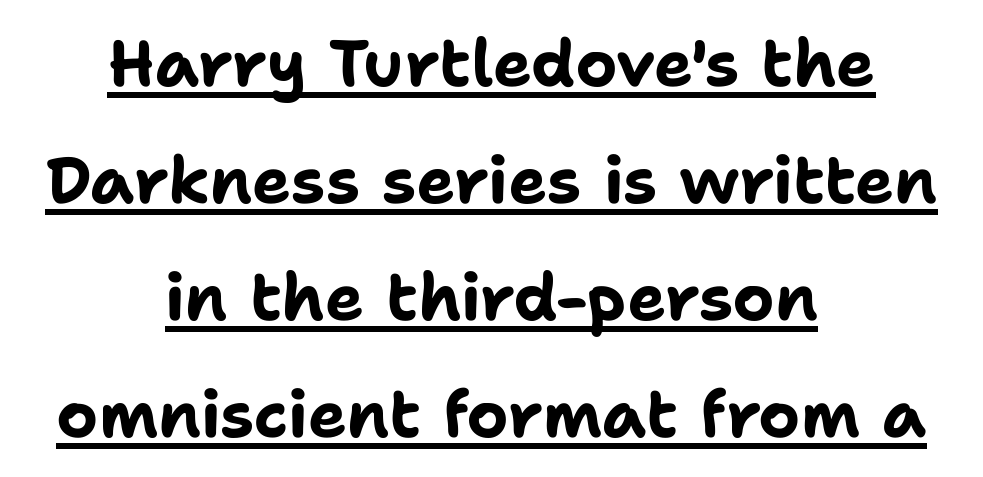
{"serif": "no", "italic": "no", "bold": "yes", "weight": "bold", "width": "normal", "stroke_contrast": "low", "x_height": "medium", "monospaced": "no", "underline": "yes", "align": "center", "line_spacing_ratio": 1.8, "letter_spacing": "normal", "letter_spacing_em": 0.0, "glyph_px": 65}
